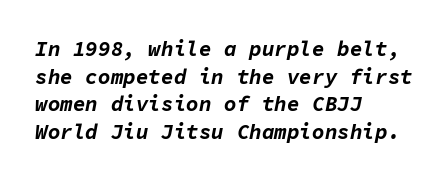
The image shows 21 px bold type, italic (leaning right); set left-aligned, normal line spacing (1.32x), normal letter spacing, not underlined.
